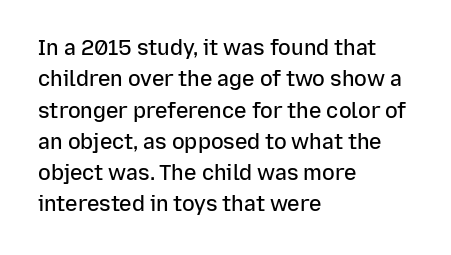
The image shows 21 px text type, upright; set left-aligned, normal line spacing (1.49x), normal letter spacing, not underlined.
